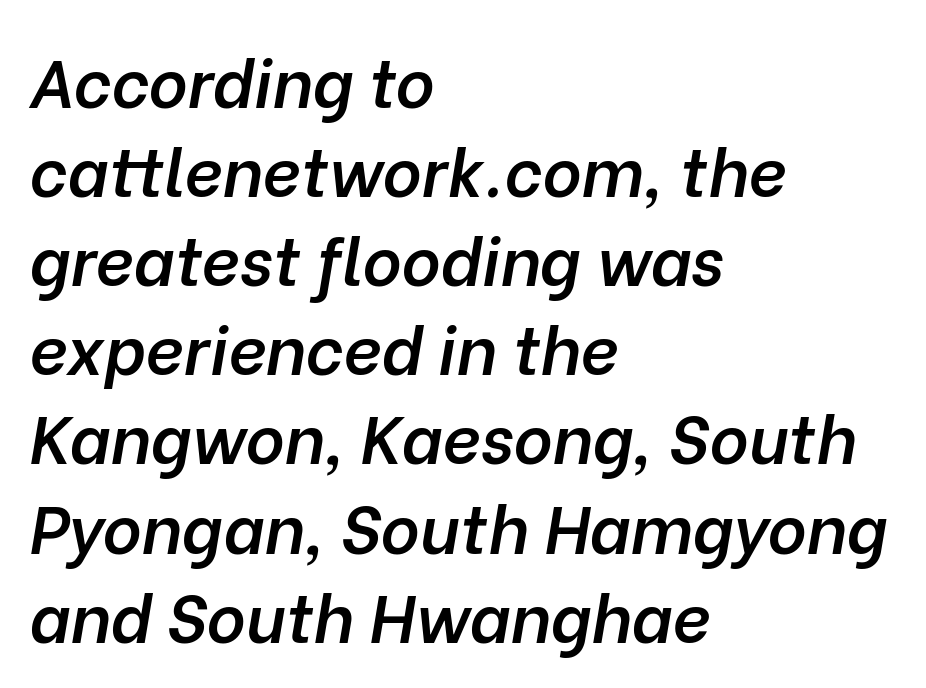
Q: Is the text bold? A: Semi-bold.
Q: Is the text italic (slanted)? A: Yes, it leans right by about 10 degrees.
Q: Is the text underlined? A: No.
Q: How is the paragraph aligned? A: Left-aligned.
Q: Is the spacing between letters normal or unusually wide? A: Normal.
Q: Is the spacing between lines tight, normal or loose? A: Normal.
Q: Width (condensed, normal, or wide)? A: Normal.
Q: Stroke contrast? A: Low.
Q: x-height? A: Medium.
Q: Monospaced? A: No.
